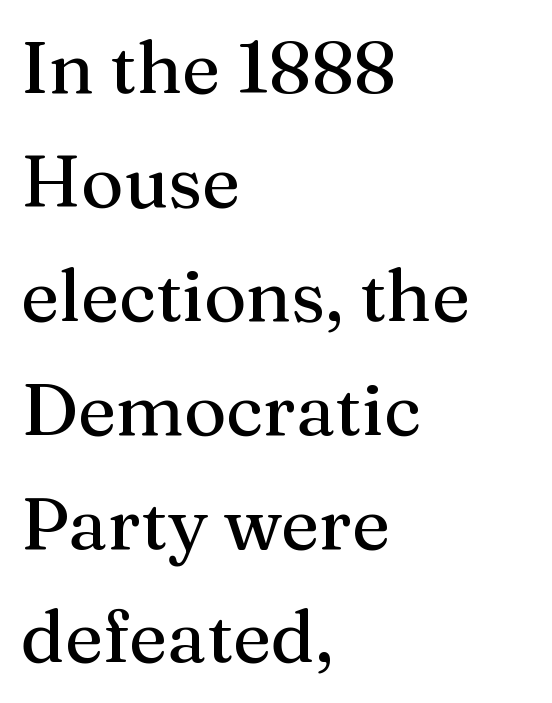
Q: Is the text italic (slanted)? A: No, it is upright.
Q: Is the typeface a serif or a sans-serif typeface? A: Serif.
Q: Is the text underlined? A: No.
Q: How is the paragraph aligned? A: Left-aligned.
Q: Is the spacing between letters normal or unusually wide? A: Normal.
Q: Is the spacing between lines tight, normal or loose? A: Normal.
Q: Width (condensed, normal, or wide)? A: Normal.
Q: Stroke contrast? A: Medium.
Q: x-height? A: Medium.
Q: Monospaced? A: No.
